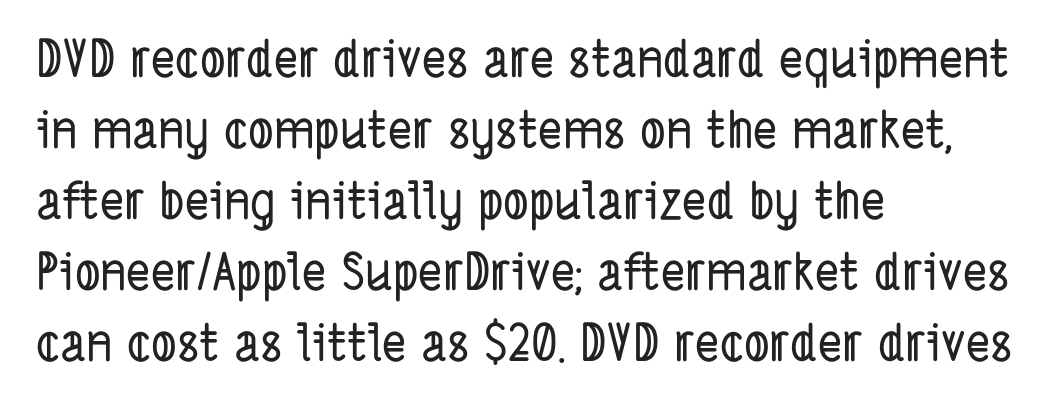
Q: Is the typeface a serif or a sans-serif typeface? A: Sans-serif.
Q: Is the text underlined? A: No.
Q: How is the paragraph aligned? A: Left-aligned.
Q: Is the spacing between letters normal or unusually wide? A: Normal.
Q: Is the spacing between lines tight, normal or loose? A: Normal.
Q: Width (condensed, normal, or wide)? A: Condensed.
Q: Stroke contrast? A: Low.
Q: x-height? A: Medium.
Q: Monospaced? A: No.
